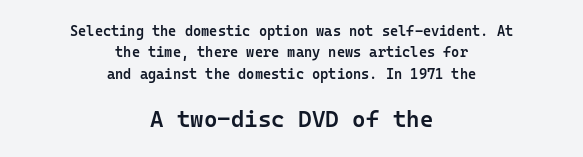
The image shows 23 px text type, upright; set centered, normal line spacing (1.52x), normal letter spacing, not underlined; the second (bottom) block is 1.64x larger.
